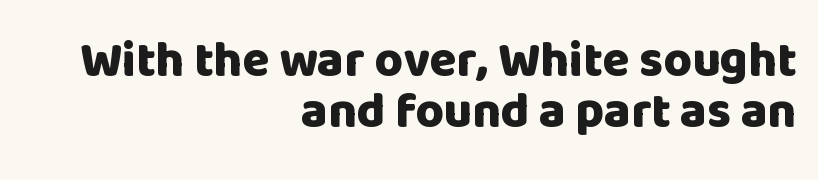
This rendering leaves character spacing at its baseline value. The axis of the letterforms is exactly vertical. How heavy is the stroke? Heavy — this is a bold. Leftover space on each line is placed entirely before the opening word. Is this a sans? Yes — the strokes have no serifs.
